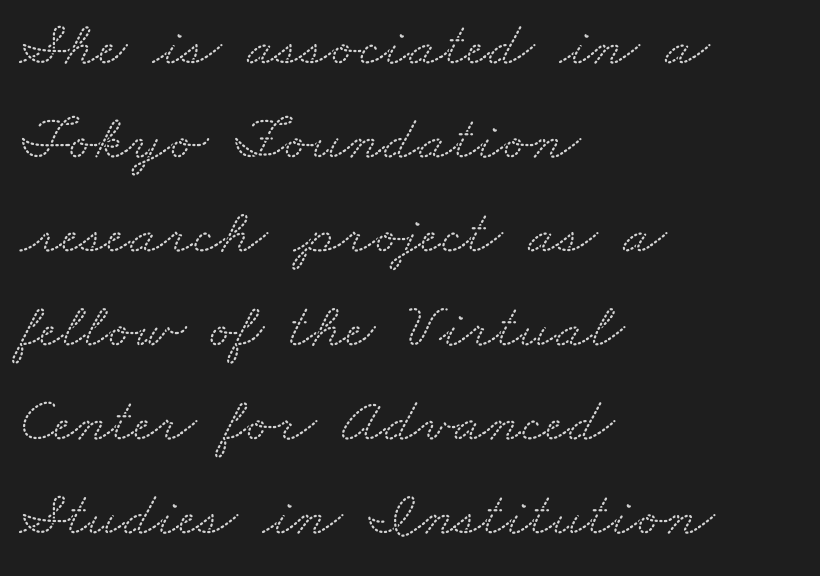
Q: Is the typeface a serif or a sans-serif typeface? A: Serif.
Q: Is the text underlined? A: No.
Q: How is the paragraph aligned? A: Left-aligned.
Q: Is the spacing between letters normal or unusually wide? A: Normal.
Q: Is the spacing between lines tight, normal or loose? A: Normal.
Q: Width (condensed, normal, or wide)? A: Wide.
Q: Stroke contrast? A: Low.
Q: x-height? A: Small.
Q: Monospaced? A: No.
